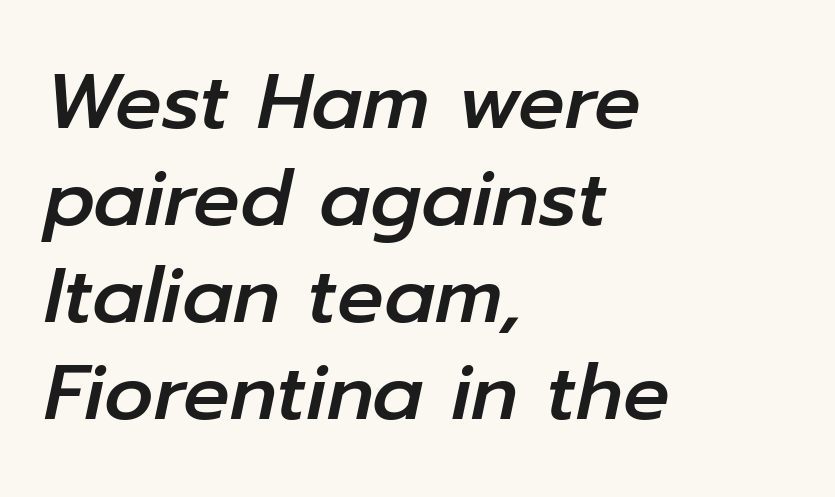
Q: Is the text italic (slanted)? A: Yes, it leans right by about 12 degrees.
Q: Is the text underlined? A: No.
Q: How is the paragraph aligned? A: Left-aligned.
Q: Is the spacing between letters normal or unusually wide? A: Normal.
Q: Is the spacing between lines tight, normal or loose? A: Normal.
Q: Width (condensed, normal, or wide)? A: Normal.
Q: Stroke contrast? A: Low.
Q: x-height? A: Medium.
Q: Monospaced? A: No.
